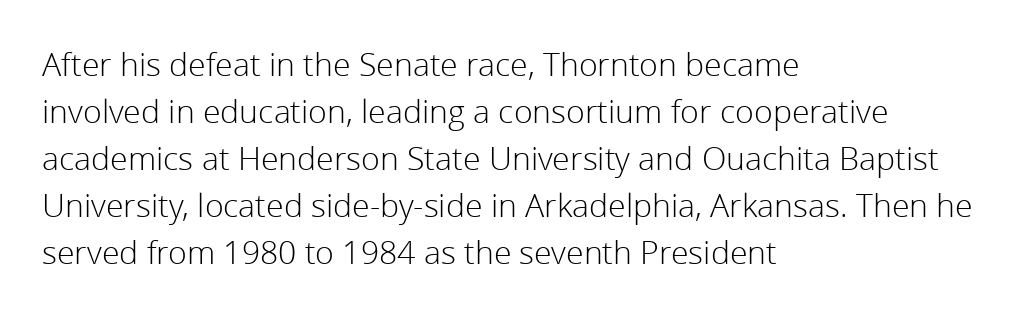
The image shows 32 px light sans-serif type, upright; set left-aligned, normal line spacing (1.47x), normal letter spacing, not underlined; low stroke contrast and a medium x-height.
